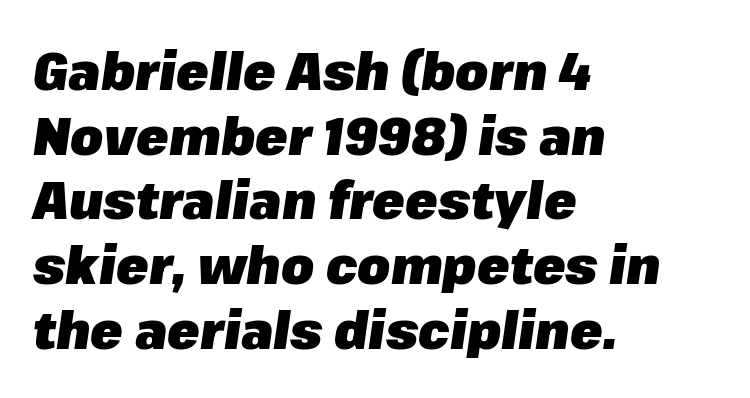
Q: Is the text bold? A: Yes.
Q: Is the text italic (slanted)? A: Yes, it leans right by about 8 degrees.
Q: Is the text underlined? A: No.
Q: How is the paragraph aligned? A: Left-aligned.
Q: Is the spacing between letters normal or unusually wide? A: Normal.
Q: Width (condensed, normal, or wide)? A: Normal.
Q: Stroke contrast? A: Low.
Q: x-height? A: Medium.
Q: Monospaced? A: No.
